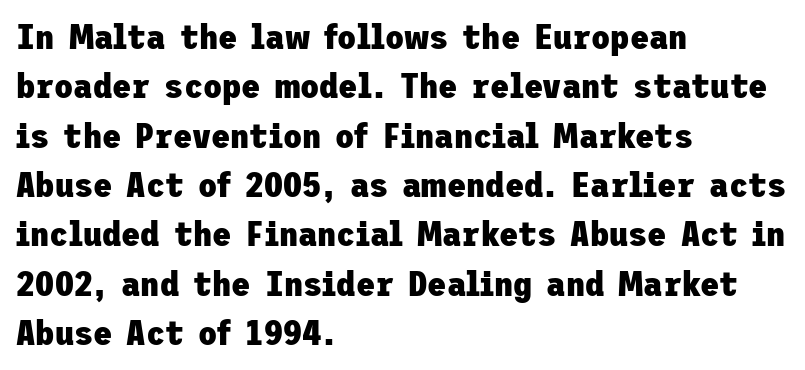
Students, this is bold: see how much ink each stroke carries. The passage shown is typeset with a sans-serif family. Every stem runs plumb, perpendicular to the baseline. The vertical gap from one line to the next is medium.
